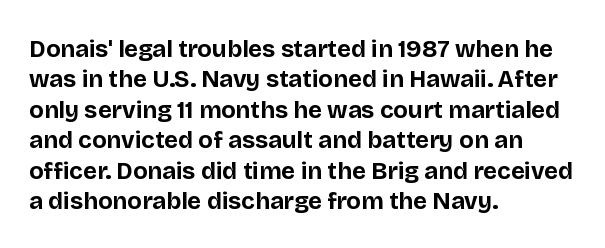
{"italic": "no", "bold": "yes", "underline": "no", "align": "left", "line_spacing": "normal", "line_spacing_ratio": 1.27, "letter_spacing": "normal", "letter_spacing_em": 0.0, "glyph_px": 24}
